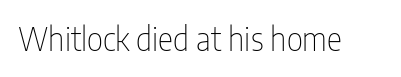
Q: Is the text bold? A: No.
Q: Is the text italic (slanted)? A: No, it is upright.
Q: Is the typeface a serif or a sans-serif typeface? A: Sans-serif.
Q: Is the text underlined? A: No.
Q: Is the spacing between letters normal or unusually wide? A: Normal.
Q: Width (condensed, normal, or wide)? A: Condensed.
Q: Stroke contrast? A: Low.
Q: x-height? A: Medium.
Q: Monospaced? A: No.
